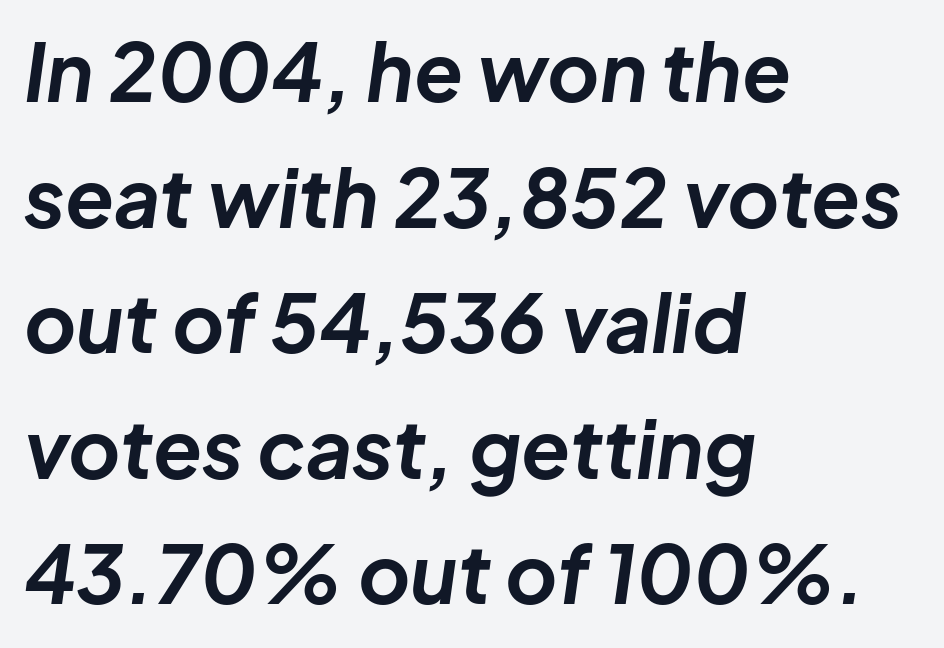
The image shows 80 px bold type, italic (leaning right); set left-aligned, normal line spacing (1.57x), normal letter spacing, not underlined; low stroke contrast and a medium x-height.
